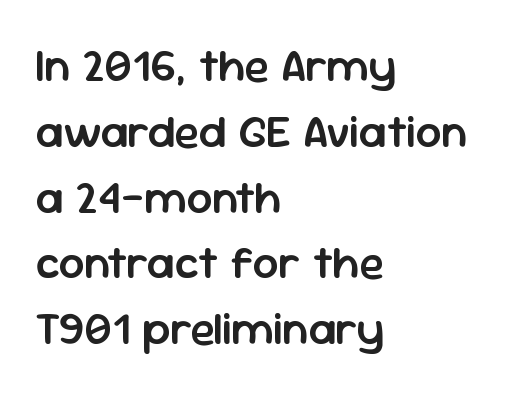
Every stem runs plumb, perpendicular to the baseline. No word sits above an underline. The rendering keeps characters at their native spacing. Stems and bowls a touch heavier than normal — semibold. Line beginnings align vertically; line endings do not.
